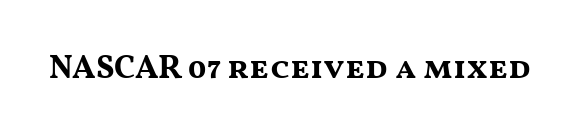
Q: Is the text bold? A: Yes.
Q: Is the text italic (slanted)? A: No, it is upright.
Q: Is the typeface a serif or a sans-serif typeface? A: Sans-serif.
Q: Is the text underlined? A: No.
Q: Is the spacing between letters normal or unusually wide? A: Normal.
Q: Width (condensed, normal, or wide)? A: Wide.
Q: Stroke contrast? A: Medium.
Q: x-height? A: Medium.
Q: Monospaced? A: No.
